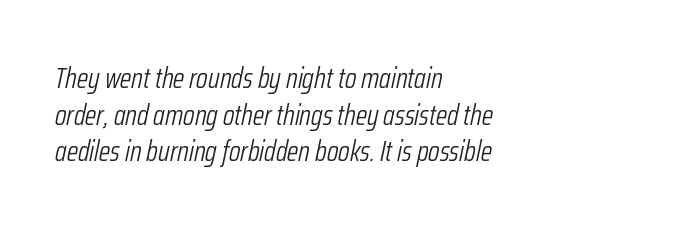
Q: Is the text bold? A: No.
Q: Is the text italic (slanted)? A: Yes, it leans right by about 12 degrees.
Q: Is the text underlined? A: No.
Q: How is the paragraph aligned? A: Left-aligned.
Q: Is the spacing between letters normal or unusually wide? A: Normal.
Q: Is the spacing between lines tight, normal or loose? A: Normal.
Q: Width (condensed, normal, or wide)? A: Condensed.
Q: Stroke contrast? A: Low.
Q: x-height? A: Medium.
Q: Monospaced? A: No.
